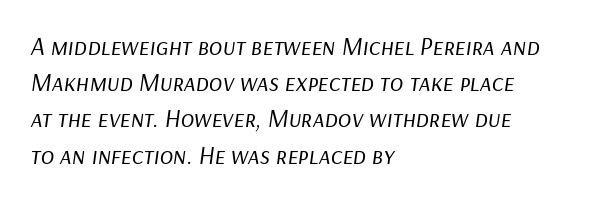
Q: Is the text bold? A: No.
Q: Is the text italic (slanted)? A: Yes, it leans right by about 9 degrees.
Q: Is the text underlined? A: No.
Q: How is the paragraph aligned? A: Left-aligned.
Q: Is the spacing between letters normal or unusually wide? A: Normal.
Q: Is the spacing between lines tight, normal or loose? A: Normal.
